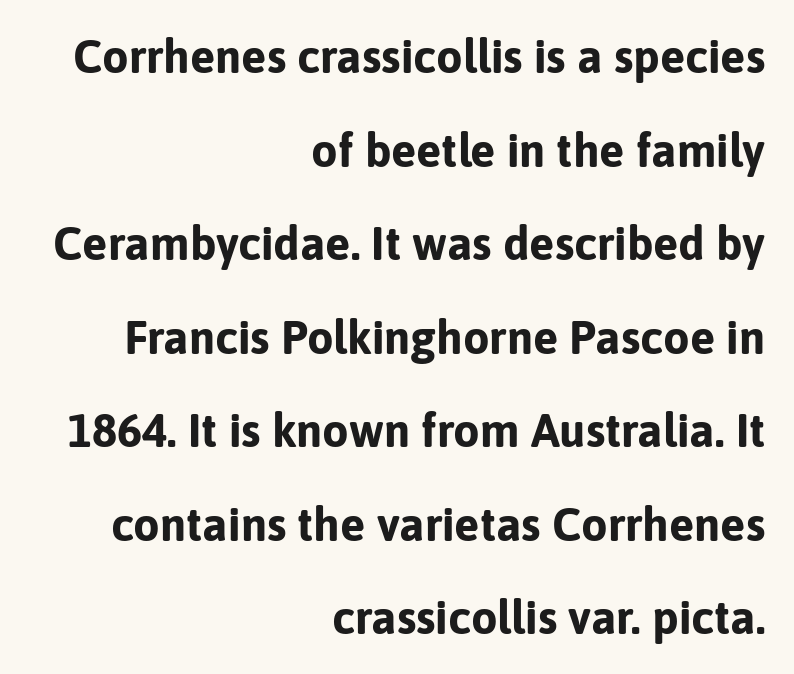
Q: Is the text bold? A: Yes.
Q: Is the text italic (slanted)? A: No, it is upright.
Q: Is the typeface a serif or a sans-serif typeface? A: Sans-serif.
Q: Is the text underlined? A: No.
Q: How is the paragraph aligned? A: Right-aligned.
Q: Is the spacing between letters normal or unusually wide? A: Normal.
Q: Is the spacing between lines tight, normal or loose? A: Loose.
Q: Width (condensed, normal, or wide)? A: Normal.
Q: Stroke contrast? A: Low.
Q: x-height? A: Medium.
Q: Monospaced? A: No.
